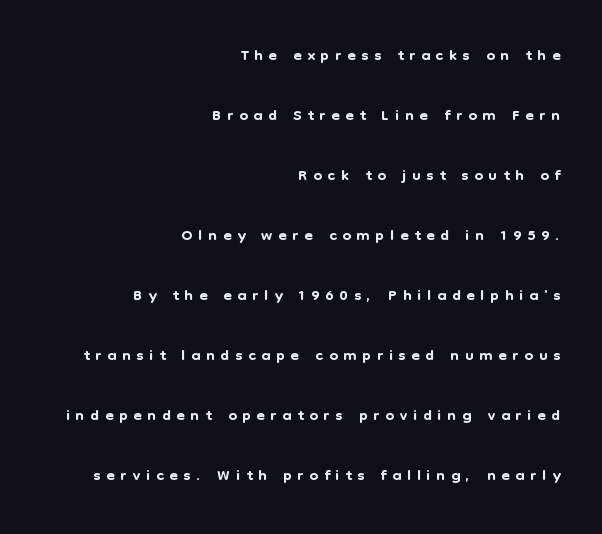
Q: Is the text italic (slanted)? A: No, it is upright.
Q: Is the text underlined? A: No.
Q: How is the paragraph aligned? A: Right-aligned.
Q: Is the spacing between letters normal or unusually wide? A: Unusually wide.
Q: Is the spacing between lines tight, normal or loose? A: Loose.
